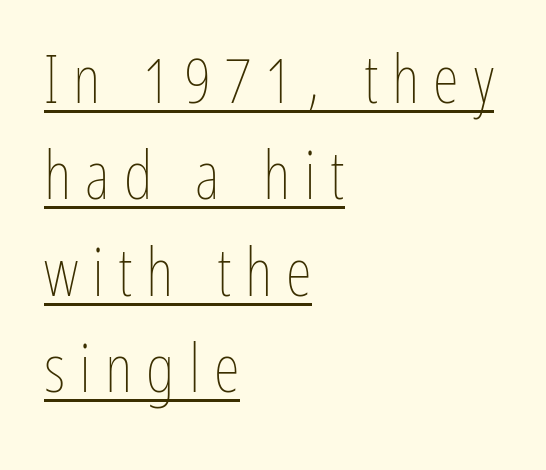
{"italic": "no", "bold": "no", "weight": "thin", "width": "condensed", "stroke_contrast": "low", "x_height": "medium", "monospaced": "no", "underline": "yes", "align": "left", "line_spacing": "normal", "line_spacing_ratio": 1.44, "letter_spacing": "wide", "letter_spacing_em": 0.21, "glyph_px": 67}
